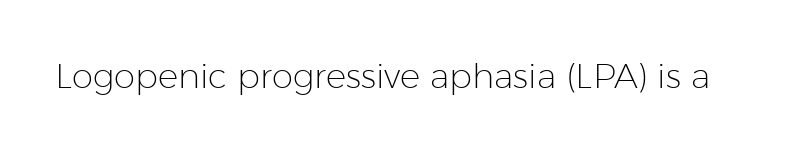
{"serif": "no", "italic": "no", "bold": "no", "weight": "light", "width": "normal", "stroke_contrast": "low", "x_height": "medium", "monospaced": "no", "underline": "no", "letter_spacing": "normal", "letter_spacing_em": 0.0, "glyph_px": 34}
